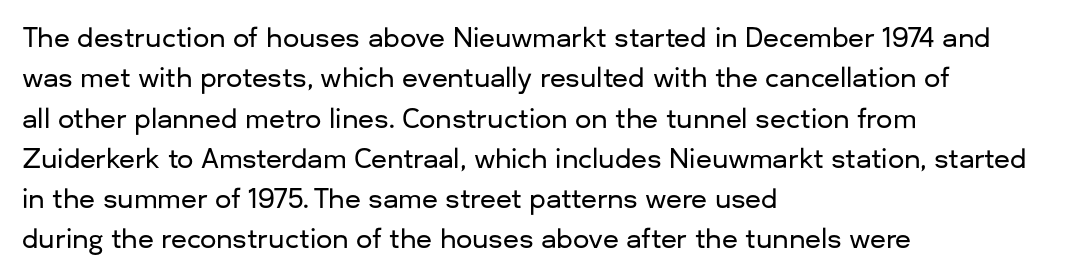
{"italic": "no", "underline": "no", "align": "left", "line_spacing": "normal", "line_spacing_ratio": 1.55, "letter_spacing": "normal", "letter_spacing_em": 0.0, "glyph_px": 26}
